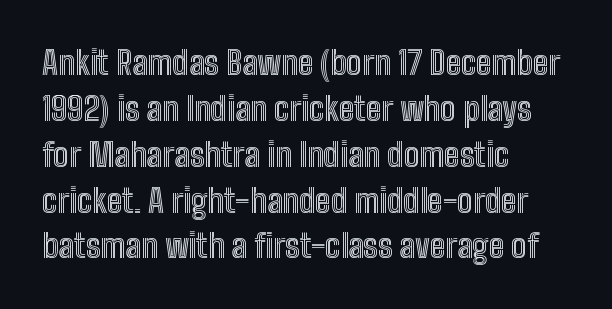
{"italic": "no", "width": "condensed", "x_height": "medium", "monospaced": "no", "underline": "no", "align": "left", "line_spacing": "normal", "line_spacing_ratio": 1.39, "letter_spacing": "normal", "letter_spacing_em": 0.0, "glyph_px": 33}
